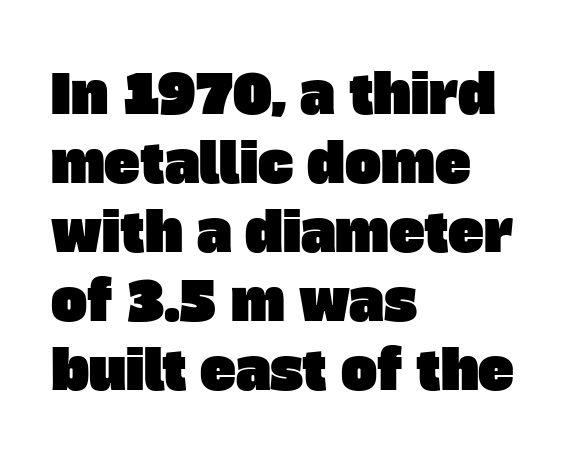
{"serif": "no", "width": "normal", "stroke_contrast": "low", "x_height": "large", "monospaced": "no", "underline": "no", "align": "left", "line_spacing": "normal", "line_spacing_ratio": 1.28, "letter_spacing": "normal", "letter_spacing_em": 0.0, "glyph_px": 54}
